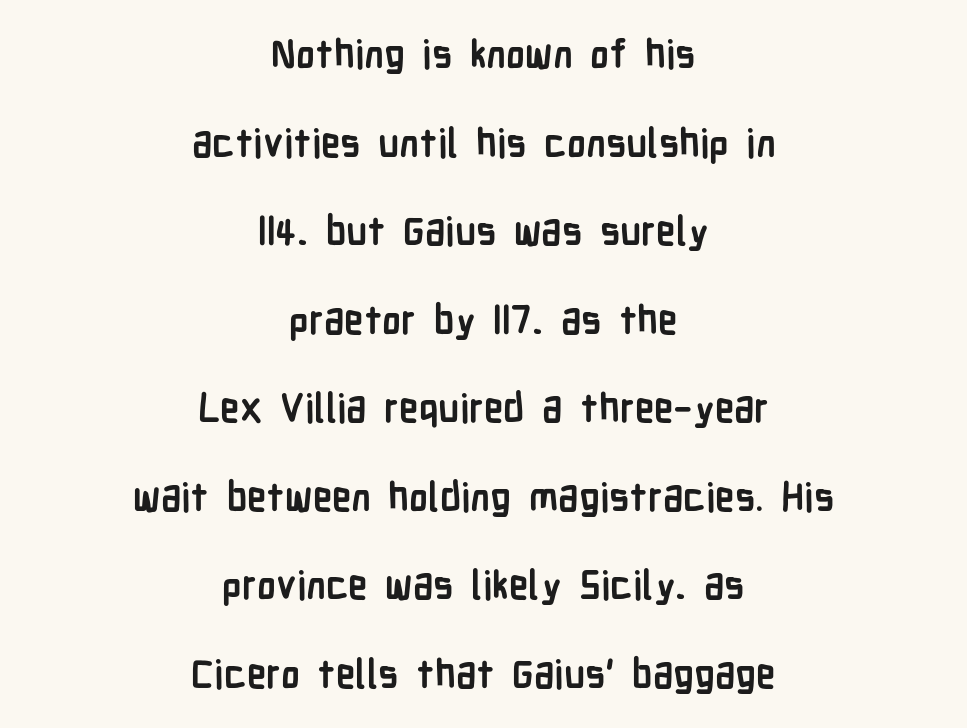
{"serif": "no", "italic": "no", "bold": "yes", "weight": "semibold", "width": "condensed", "stroke_contrast": "low", "x_height": "medium", "monospaced": "no", "underline": "no", "align": "center", "line_spacing": "loose", "line_spacing_ratio": 2.27, "letter_spacing": "normal", "letter_spacing_em": 0.0, "glyph_px": 39}
